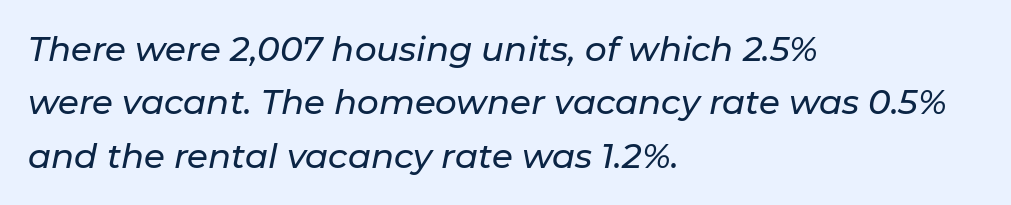
The image shows 34 px text type, italic (leaning right); set left-aligned, normal line spacing (1.57x), normal letter spacing, not underlined; low stroke contrast and a medium x-height.
